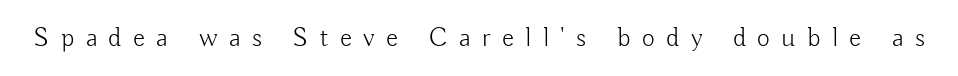
The passage shown has open, widely tracked lettering throughout. Here the designer chose a conventional face with non-uniform glyph widths. These glyphs show unthickened strokes, regular width or finer. Descender tails drop into unmarked territory. Look at the bottom of the vertical strokes: they stop flat, with no serifs.
